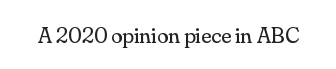
The image shows 23 px text type, upright; set normal letter spacing, not underlined.
